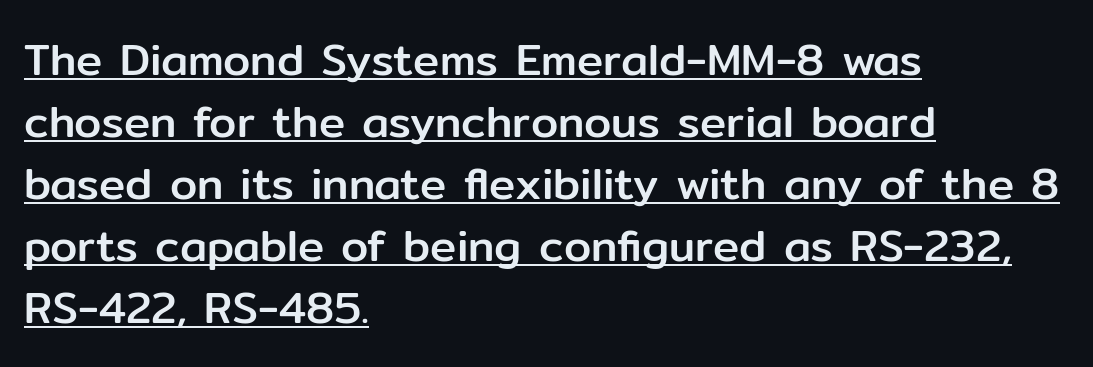
{"serif": "no", "italic": "no", "width": "normal", "stroke_contrast": "low", "x_height": "medium", "monospaced": "no", "underline": "yes", "align": "left", "line_spacing": "normal", "line_spacing_ratio": 1.41, "letter_spacing": "normal", "letter_spacing_em": 0.0, "glyph_px": 44}
